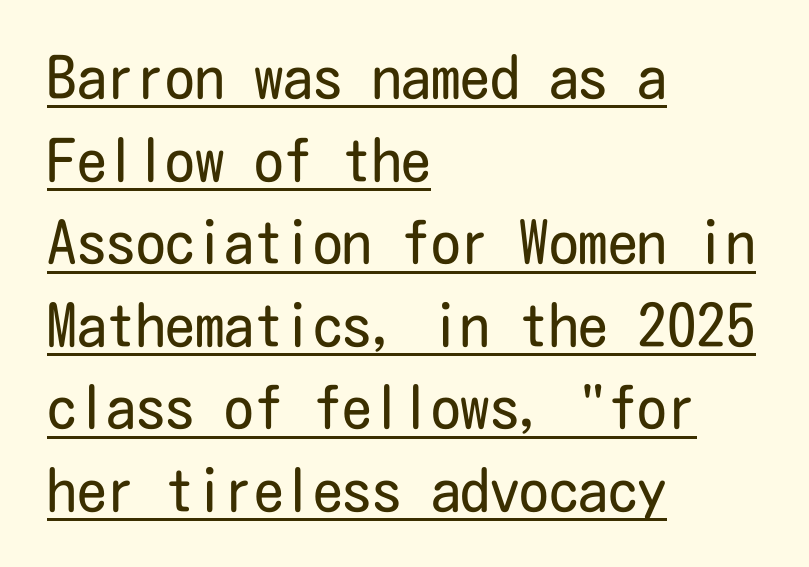
Short and long lines alike share a common starting point at left. What kind of face is this? One without serifs — a sans. The lettering stays uniformly vertical, giving the passage a roman look. Weight class: somewhere from thin through regular. Look at the tracking — it's just the regular setting, nothing added.
